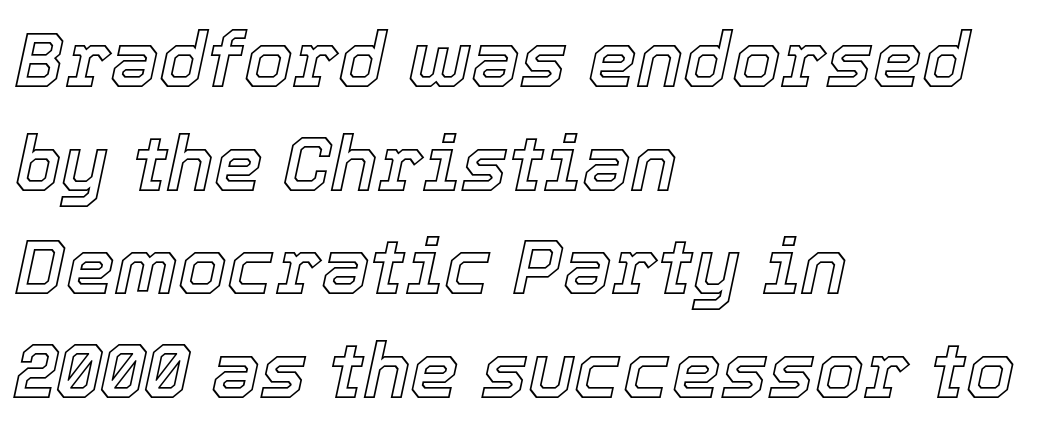
{"italic": "yes", "lean": "right", "slant_degrees": 12, "width": "normal", "x_height": "medium", "monospaced": "no", "underline": "no", "align": "left", "line_spacing": "normal", "line_spacing_ratio": 1.33, "letter_spacing": "normal", "letter_spacing_em": 0.0, "glyph_px": 78}
